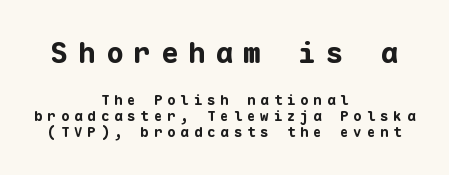
{"serif": "no", "italic": "no", "bold": "yes", "weight": "bold", "width": "normal", "stroke_contrast": "low", "x_height": "medium", "monospaced": "yes", "underline": "no", "align": "center", "line_spacing": "tight", "line_spacing_ratio": 1.15, "letter_spacing": "wide", "letter_spacing_em": 0.35, "larger_block": "first", "size_ratio": 2.07, "glyph_px": 29}
